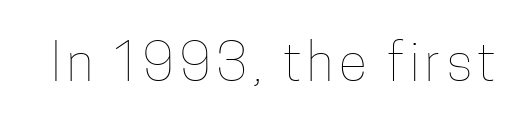
The lettering stays uniformly vertical, giving the passage a roman look. Weight: not bold — regular or lighter. Character widths vary here, with narrow letters taking less room than wide ones. Only glyphs here, with clear space below each row.
